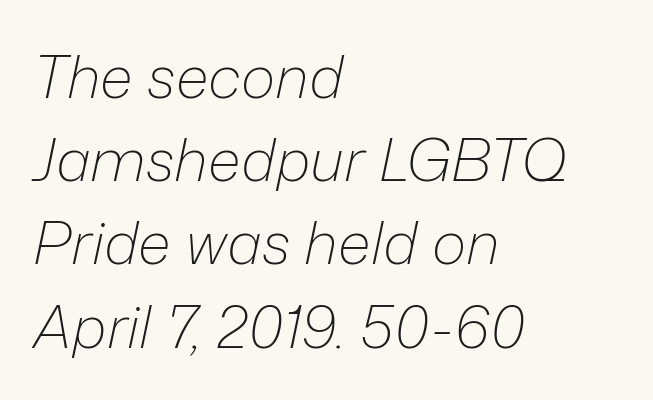
Compared with ordinary roman type, these characters are visibly tilted. Only glyphs here, with clear space below each row. The typesetting does not lean heavy: it is not bold. The setting favours the left margin, as ordinary paragraphs usually do. Think of a printed novel: that variable character pitch is what you see here. The line-height multiplier appears to be the usual default.
